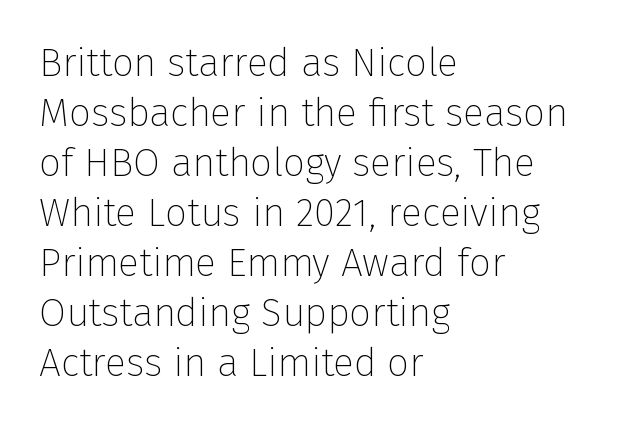
This sample has the flowing, uneven cadence of proportional lettering. The font family rendered here belongs to the sans-serif group. Posture: straight, roman, zero tilt. Line beginnings align vertically; line endings do not. A normal amount of white space separates one row of letters from the next. Nobody drew a line under any word here.
